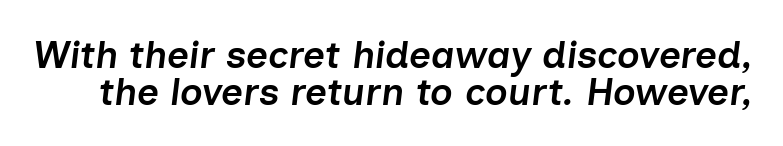
The image shows 38 px semibold type, italic (leaning right); set tight line spacing (0.97x), normal letter spacing, not underlined; low stroke contrast and a medium x-height.
